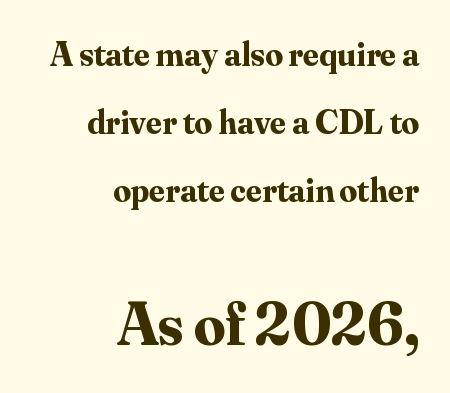
The image shows 62 px bold serif type, upright; set right-aligned, loose line spacing (1.94x), normal letter spacing, not underlined; the second (bottom) block is 1.77x larger; medium stroke contrast and a small x-height.
